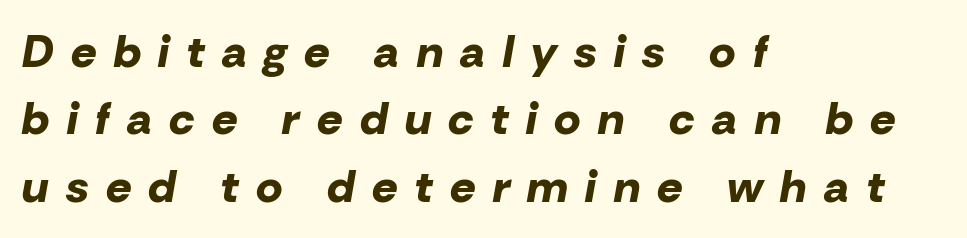
The image shows 45 px bold type, italic (leaning right); set left-aligned, normal line spacing (1.5x), unusually wide letter spacing (+0.39 em), not underlined; low stroke contrast and a medium x-height.
